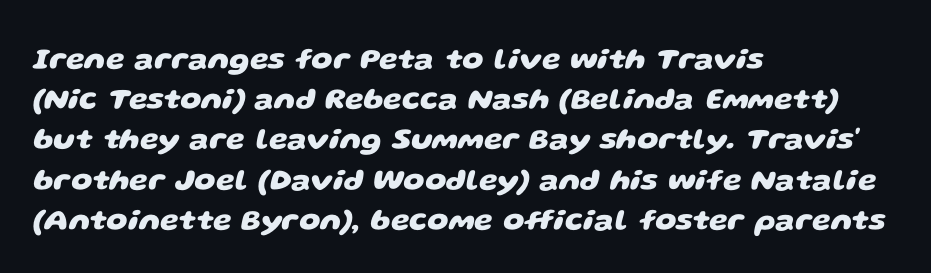
The image shows 30 px heavy, wide sans-serif type; set left-aligned, normal line spacing (1.34x), normal letter spacing, not underlined; low stroke contrast and a large x-height.
